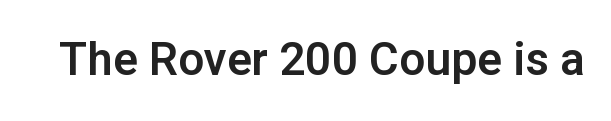
Q: Is the text italic (slanted)? A: No, it is upright.
Q: Is the typeface a serif or a sans-serif typeface? A: Sans-serif.
Q: Is the text underlined? A: No.
Q: Is the spacing between letters normal or unusually wide? A: Normal.
Q: Width (condensed, normal, or wide)? A: Normal.
Q: Stroke contrast? A: Low.
Q: x-height? A: Medium.
Q: Monospaced? A: No.
